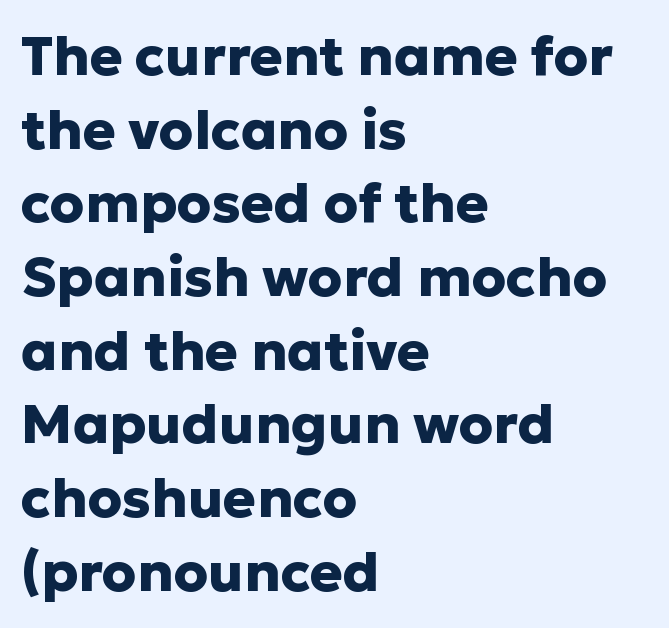
These lines keep a tight, regular rhythm from letter to letter. The strip under each line holds only bare page. If you measured baseline to baseline, you'd find a middling distance. I'd call this a sans setting — the letters go barefoot. The lettering stays uniformly vertical, giving the passage a roman look. Notice how the passage keeps a crisp vertical edge on the left only.
